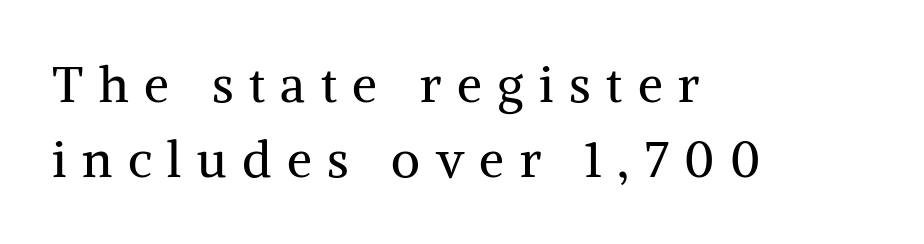
{"serif": "yes", "italic": "no", "bold": "no", "weight": "regular", "width": "normal", "stroke_contrast": "medium", "x_height": "medium", "monospaced": "no", "underline": "no", "align": "left", "line_spacing": "normal", "line_spacing_ratio": 1.51, "letter_spacing": "wide", "letter_spacing_em": 0.31, "glyph_px": 50}
